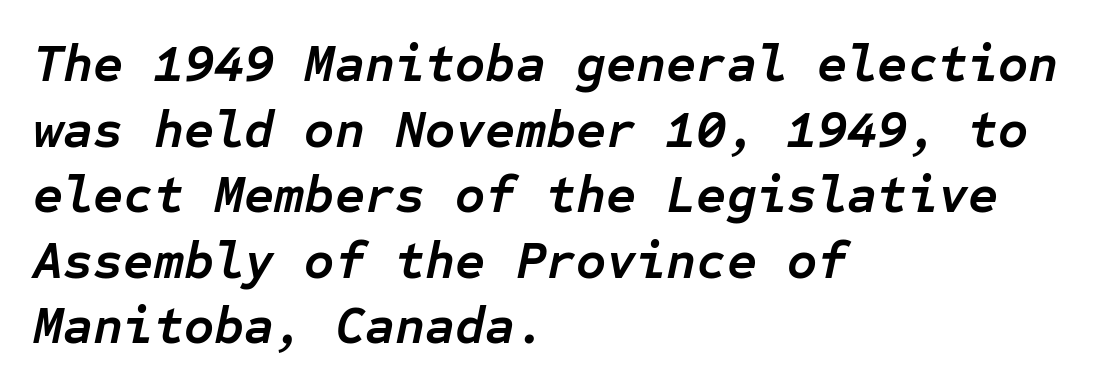
Q: Is the text bold? A: Yes.
Q: Is the text italic (slanted)? A: Yes, it leans right by about 12 degrees.
Q: Is the text underlined? A: No.
Q: How is the paragraph aligned? A: Left-aligned.
Q: Is the spacing between letters normal or unusually wide? A: Normal.
Q: Is the spacing between lines tight, normal or loose? A: Normal.
Q: Width (condensed, normal, or wide)? A: Normal.
Q: Stroke contrast? A: Low.
Q: x-height? A: Medium.
Q: Monospaced? A: Yes.
